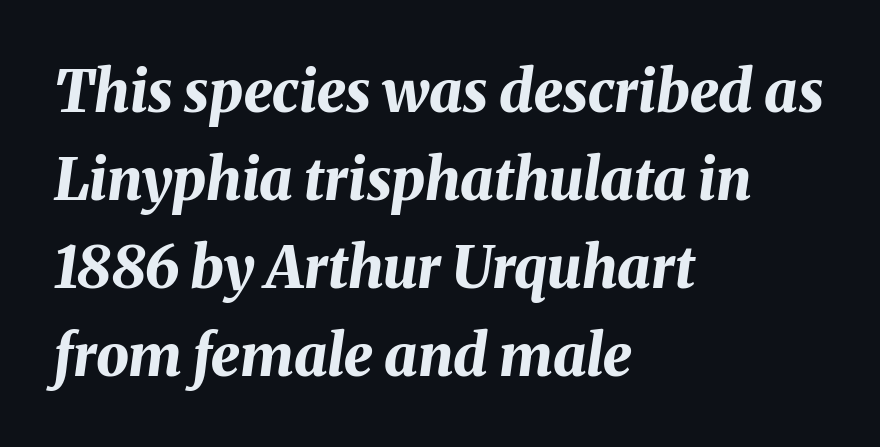
{"italic": "yes", "lean": "right", "slant_degrees": 8, "bold": "yes", "weight": "bold", "width": "normal", "stroke_contrast": "medium", "x_height": "medium", "monospaced": "no", "underline": "no", "align": "left", "line_spacing": "normal", "line_spacing_ratio": 1.52, "letter_spacing": "normal", "letter_spacing_em": 0.0, "glyph_px": 58}
